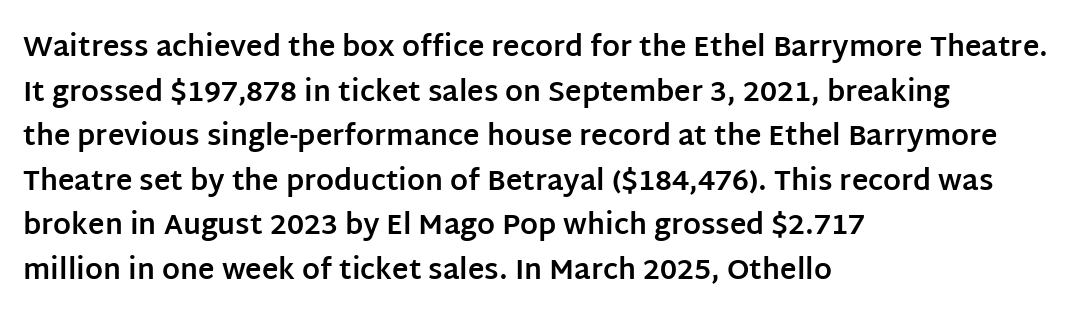
The image shows 28 px bold sans-serif type, upright; set left-aligned, normal line spacing (1.59x), normal letter spacing, not underlined; low stroke contrast and a large x-height.
